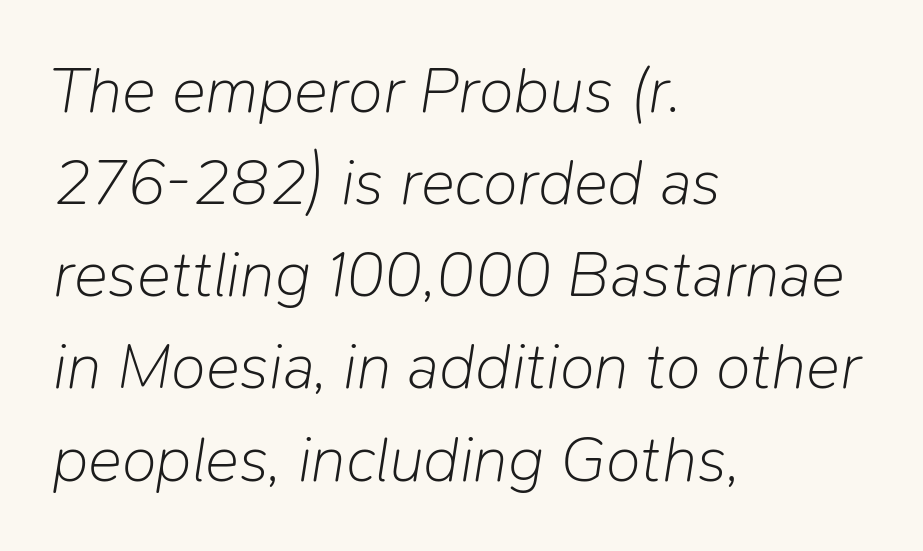
The image shows 64 px light type, italic (leaning right); set left-aligned, normal line spacing (1.44x), normal letter spacing, not underlined; low stroke contrast and a medium x-height.
